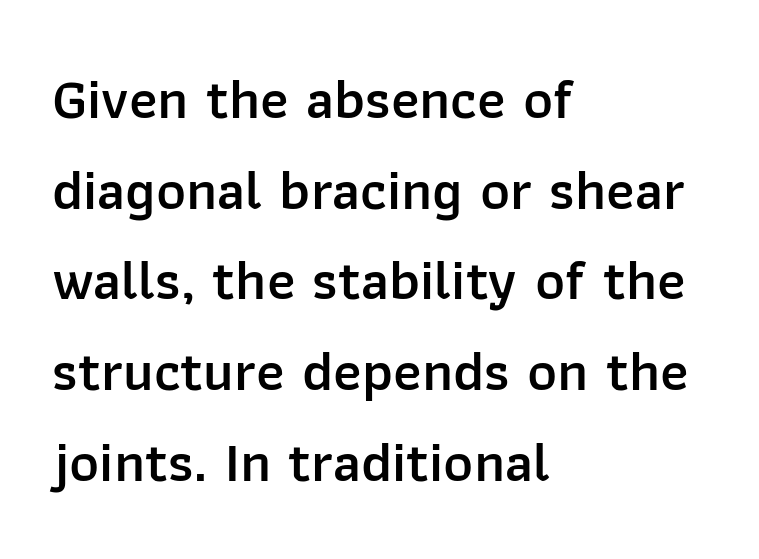
Line beginnings align vertically; line endings do not. Does the weight exceed regular? Yes, but only to semibold. The rendering shows plain stroke endings on the letterforms — a sans-serif design. The leading is moderate, giving the passage an even texture. This sample has the flowing, uneven cadence of proportional lettering.
